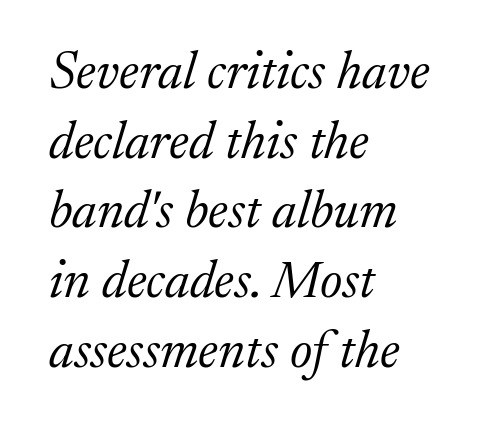
Q: Is the text bold? A: No.
Q: Is the text italic (slanted)? A: Yes, it leans right by about 17 degrees.
Q: Is the typeface a serif or a sans-serif typeface? A: Serif.
Q: Is the text underlined? A: No.
Q: How is the paragraph aligned? A: Left-aligned.
Q: Is the spacing between letters normal or unusually wide? A: Normal.
Q: Is the spacing between lines tight, normal or loose? A: Normal.
Q: Width (condensed, normal, or wide)? A: Normal.
Q: Stroke contrast? A: Medium.
Q: x-height? A: Medium.
Q: Monospaced? A: No.
